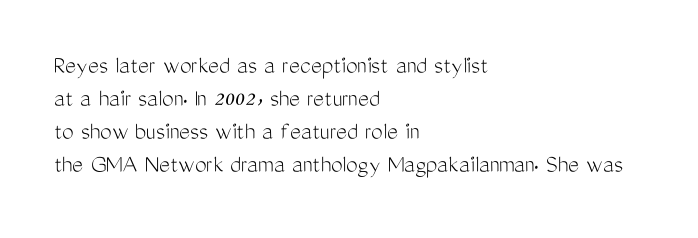
When letters stand straight like this, we call the style roman or upright. These lines sit exactly where default settings would place them. Students, note that the glyphs here touch the page at normal intervals. The passage shown is not bold in any degree. In CSS terms this would be text-align: left. Underlining? Definitely not there.
